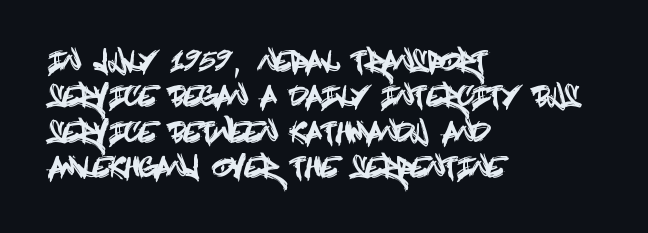
{"underline": "no", "align": "left", "line_spacing": "normal", "line_spacing_ratio": 1.31, "letter_spacing": "normal", "letter_spacing_em": 0.0, "glyph_px": 27}
